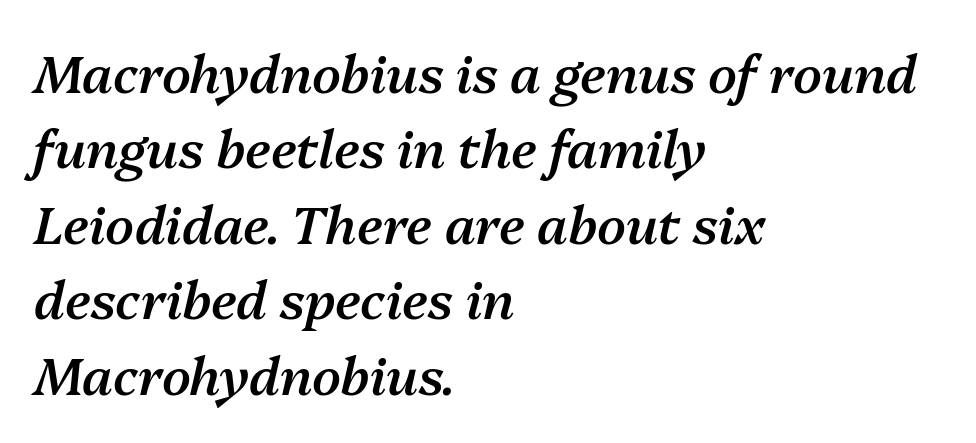
{"italic": "yes", "lean": "right", "slant_degrees": 13, "bold": "semi", "weight": "semibold", "width": "normal", "stroke_contrast": "medium", "x_height": "medium", "monospaced": "no", "underline": "no", "align": "left", "line_spacing": "normal", "line_spacing_ratio": 1.45, "letter_spacing": "normal", "letter_spacing_em": 0.0, "glyph_px": 52}
